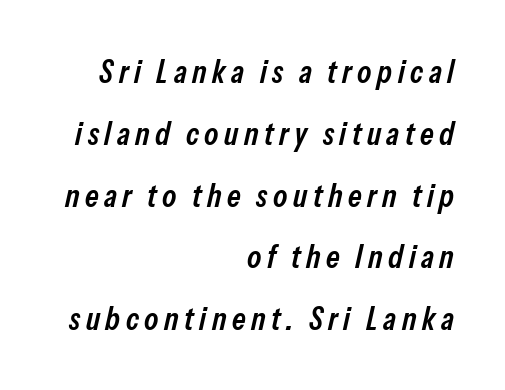
Q: Is the text bold? A: Semi-bold.
Q: Is the text italic (slanted)? A: Yes, it leans right by about 13 degrees.
Q: Is the text underlined? A: No.
Q: How is the paragraph aligned? A: Right-aligned.
Q: Is the spacing between lines tight, normal or loose? A: Loose.
Q: Width (condensed, normal, or wide)? A: Condensed.
Q: Stroke contrast? A: Low.
Q: x-height? A: Medium.
Q: Monospaced? A: No.
